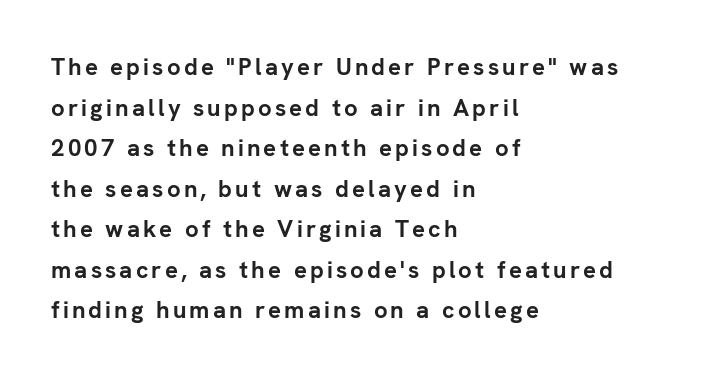
{"italic": "no", "bold": "yes", "underline": "no", "align": "left", "line_spacing": "normal", "line_spacing_ratio": 1.69, "glyph_px": 24}
